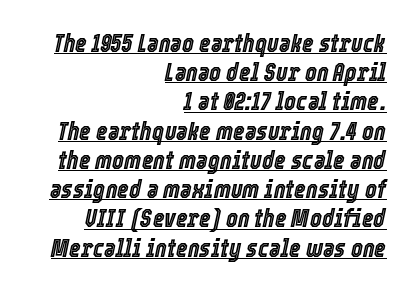
The image shows 25 px text type, italic (leaning right); set right-aligned, line spacing 1.17x, normal letter spacing, underlined.
